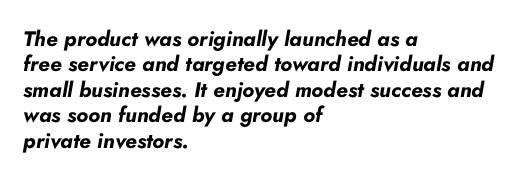
A bare baseline throughout the passage. Caption: standard tracking, unaltered. The rendering anchors every line to the left-hand side. A typesetter would mark this as italic. Does the weight exceed regular? Yes, all the way to bold.
